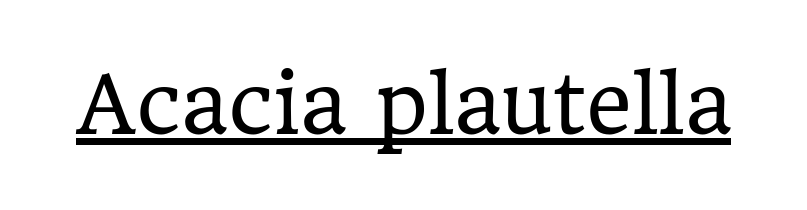
Character widths vary here, with narrow letters taking less room than wide ones. The characters are drawn with everyday or finer stroke widths. This rendering features underlined lettering. The characters display serif detailing at their extremities. Look at the tracking — it's just the regular setting, nothing added. Ordinary non-slanted type is in use.
